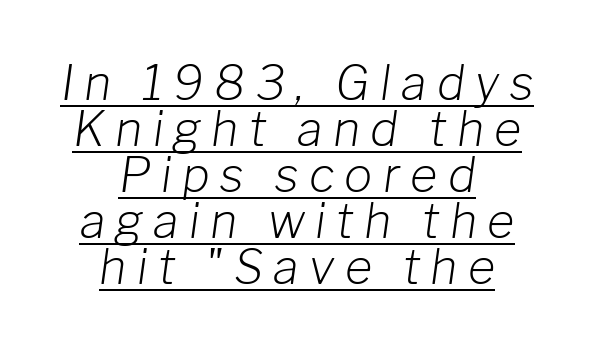
The image shows 47 px light type, italic (leaning right); set centered, tight line spacing (0.98x), unusually wide letter spacing (+0.22 em), underlined; low stroke contrast and a medium x-height.
